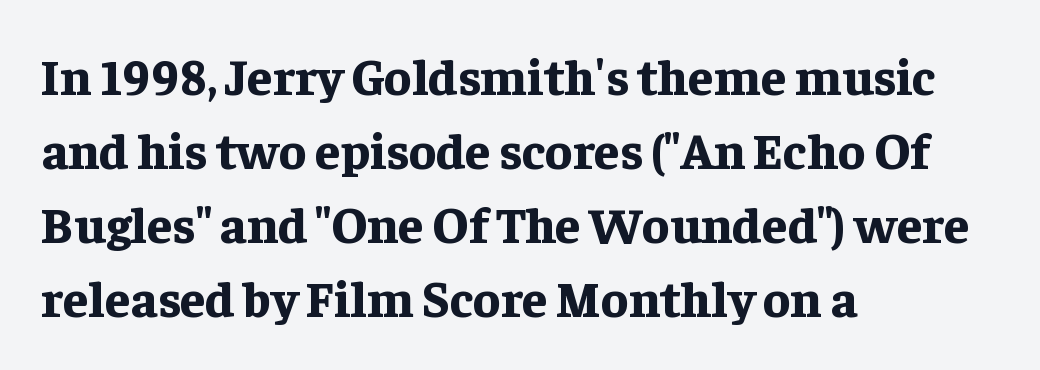
The image shows 51 px bold serif type, upright; set left-aligned, normal line spacing (1.45x), normal letter spacing, not underlined; low stroke contrast and a medium x-height.
